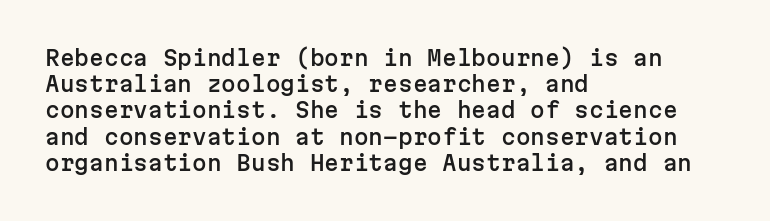
{"italic": "no", "underline": "no", "align": "left", "line_spacing": "normal", "line_spacing_ratio": 1.25, "letter_spacing": "normal", "letter_spacing_em": 0.0, "glyph_px": 21}
